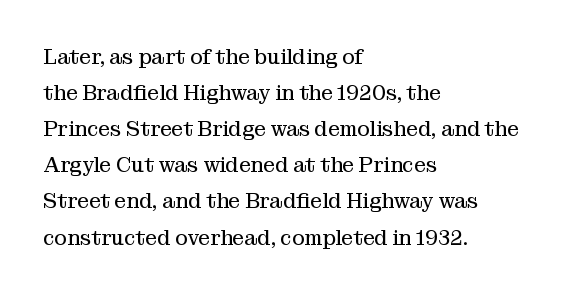
{"italic": "no", "bold": "no", "underline": "no", "align": "left", "line_spacing_ratio": 1.72, "letter_spacing": "normal", "letter_spacing_em": 0.0, "glyph_px": 21}
